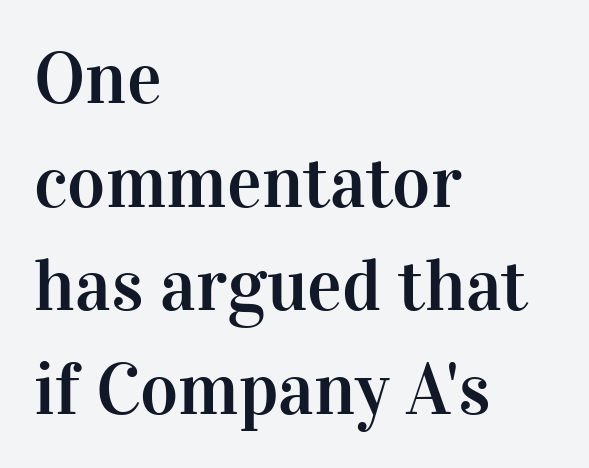
Q: Is the text italic (slanted)? A: No, it is upright.
Q: Is the typeface a serif or a sans-serif typeface? A: Serif.
Q: Is the text underlined? A: No.
Q: How is the paragraph aligned? A: Left-aligned.
Q: Is the spacing between letters normal or unusually wide? A: Normal.
Q: Is the spacing between lines tight, normal or loose? A: Normal.
Q: Width (condensed, normal, or wide)? A: Normal.
Q: Stroke contrast? A: High.
Q: x-height? A: Medium.
Q: Monospaced? A: No.
